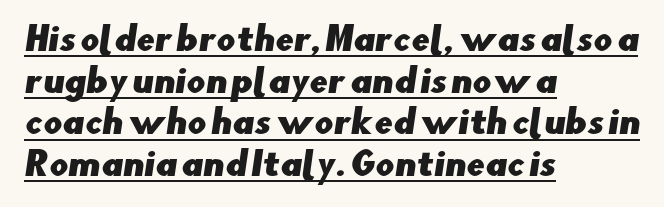
{"serif": "no", "width": "normal", "stroke_contrast": "low", "x_height": "small", "monospaced": "no", "underline": "yes", "align": "left", "line_spacing": "normal", "line_spacing_ratio": 1.26, "letter_spacing": "normal", "letter_spacing_em": 0.0, "glyph_px": 33}
